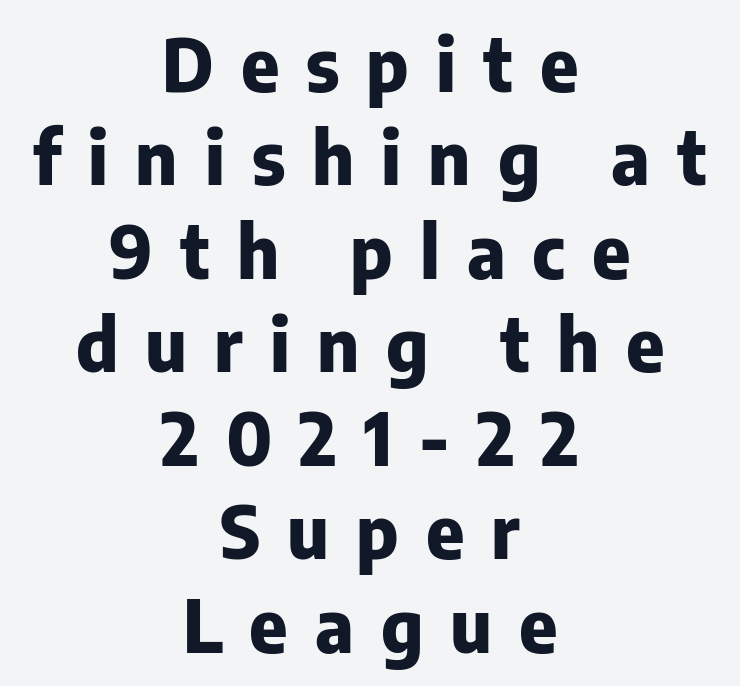
Ordinary non-slanted type is in use. Beneath every word, the page is bare. These lines sit exactly where default settings would place them. Students, note that the glyphs here are deliberately spaced far apart. The rendering uses natural spacing where letterforms have individual widths. Neither beginnings nor endings align; midpoints do.
